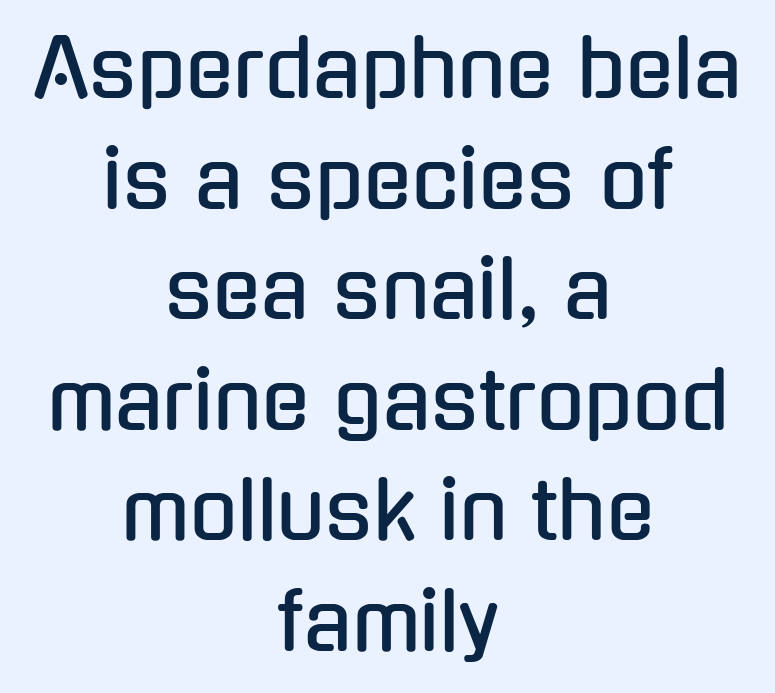
{"serif": "no", "italic": "no", "width": "condensed", "stroke_contrast": "low", "x_height": "medium", "monospaced": "no", "underline": "no", "align": "center", "line_spacing": "normal", "line_spacing_ratio": 1.4, "letter_spacing": "normal", "letter_spacing_em": 0.0, "glyph_px": 79}
